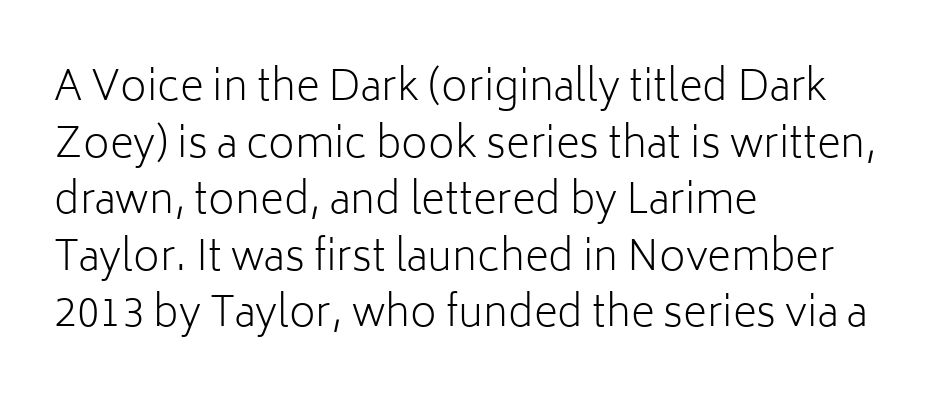
The image shows 41 px light sans-serif type, upright; set left-aligned, normal line spacing (1.38x), normal letter spacing, not underlined; low stroke contrast and a medium x-height.
